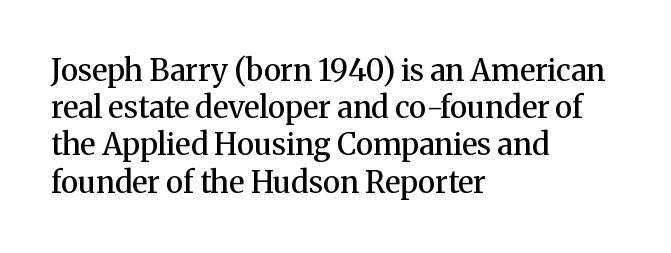
Set as a demibold, roughly 600 on the weight scale. Note the varied advance widths — an 'i' is clearly narrower than an 'm'. A classic flush-left, rag-right setting is used for this passage. Posture: vertical.
